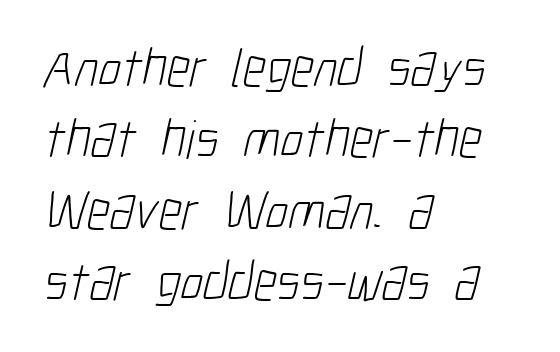
The image shows 55 px light, condensed sans-serif type; set left-aligned, normal line spacing (1.3x), normal letter spacing, not underlined; low stroke contrast and a medium x-height.
